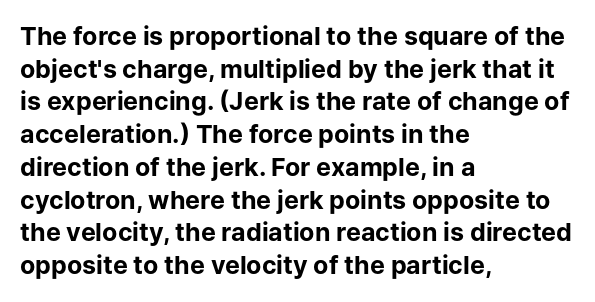
{"italic": "no", "bold": "yes", "underline": "no", "align": "left", "line_spacing": "normal", "line_spacing_ratio": 1.31, "letter_spacing": "normal", "letter_spacing_em": 0.0, "glyph_px": 25}
